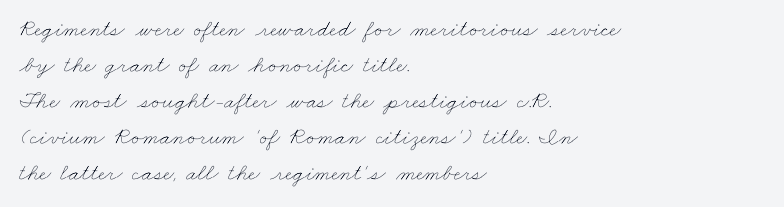
{"bold": "no", "underline": "no", "align": "left", "line_spacing": "normal", "line_spacing_ratio": 1.5, "letter_spacing": "normal", "letter_spacing_em": 0.0, "glyph_px": 24}
